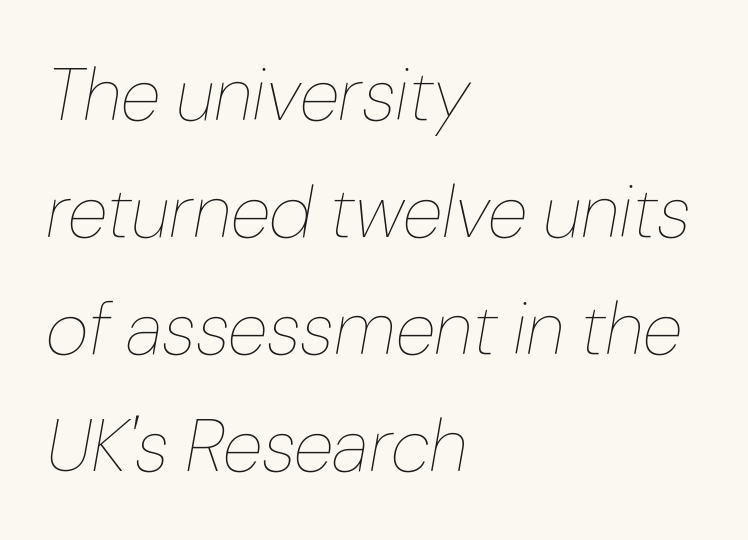
Q: Is the text bold? A: No.
Q: Is the text italic (slanted)? A: Yes, it leans right by about 10 degrees.
Q: Is the text underlined? A: No.
Q: How is the paragraph aligned? A: Left-aligned.
Q: Is the spacing between letters normal or unusually wide? A: Normal.
Q: Is the spacing between lines tight, normal or loose? A: Normal.
Q: Width (condensed, normal, or wide)? A: Normal.
Q: Stroke contrast? A: Low.
Q: x-height? A: Medium.
Q: Monospaced? A: No.
